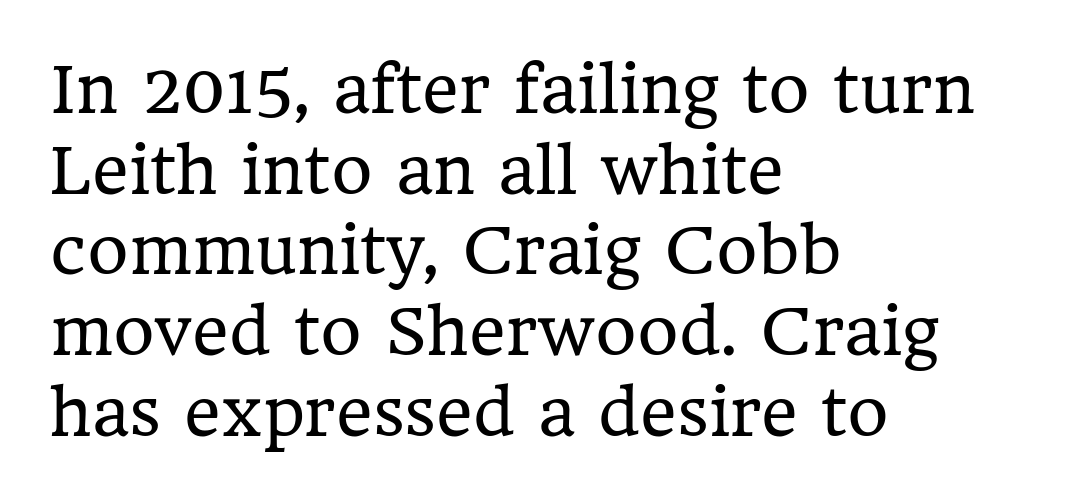
Q: Is the text bold? A: No.
Q: Is the text italic (slanted)? A: No, it is upright.
Q: Is the typeface a serif or a sans-serif typeface? A: Serif.
Q: Is the text underlined? A: No.
Q: How is the paragraph aligned? A: Left-aligned.
Q: Is the spacing between letters normal or unusually wide? A: Normal.
Q: Is the spacing between lines tight, normal or loose? A: Normal.
Q: Width (condensed, normal, or wide)? A: Normal.
Q: Stroke contrast? A: Low.
Q: x-height? A: Medium.
Q: Monospaced? A: No.
